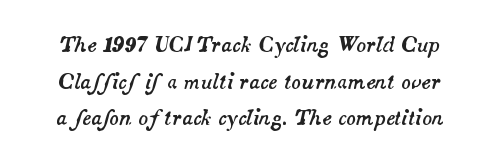
Descenders hang freely into open space. The typography opts for an oblique posture over an upright one. The rendering keeps characters at their native spacing.
